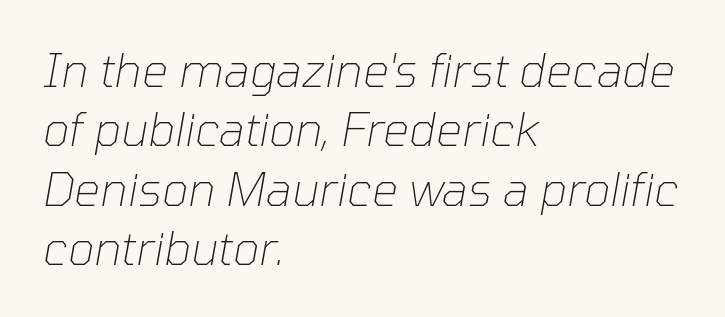
{"italic": "yes", "lean": "right", "slant_degrees": 10, "bold": "no", "weight": "thin", "width": "normal", "stroke_contrast": "low", "x_height": "medium", "monospaced": "no", "underline": "no", "align": "left", "line_spacing": "normal", "line_spacing_ratio": 1.29, "letter_spacing": "normal", "letter_spacing_em": 0.0, "glyph_px": 46}
